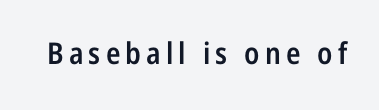
Q: Is the text bold? A: Semi-bold.
Q: Is the text italic (slanted)? A: No, it is upright.
Q: Is the typeface a serif or a sans-serif typeface? A: Sans-serif.
Q: Is the text underlined? A: No.
Q: Width (condensed, normal, or wide)? A: Condensed.
Q: Stroke contrast? A: Low.
Q: x-height? A: Medium.
Q: Monospaced? A: No.
